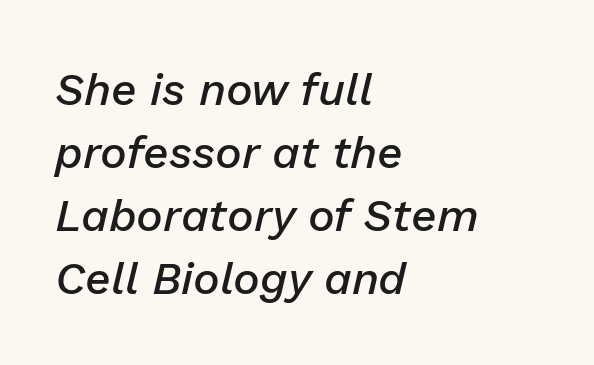
Each glyph is drawn with semibold strokes, heavier than normal yet not fully bold. Do the characters align in a grid? No, the font is proportional. The paragraph has a hard left edge and a soft right edge. The rendering uses a moderate line-height, typical for paragraphs. Letters rest on an invisible, unmarked baseline.
